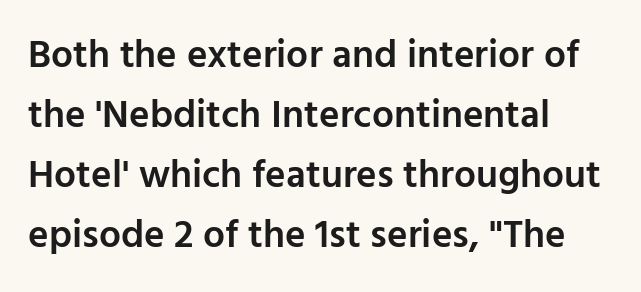
Notice how descenders clear the ascenders below comfortably — that's standard leading. A sans-serif font was chosen for this passage. The passage shown is semibold, sitting just below true bold. This is roman type, the default non-slanted kind. Each row of text sits above clean, open space. Glyph-to-glyph distance matches everyday printed text.
